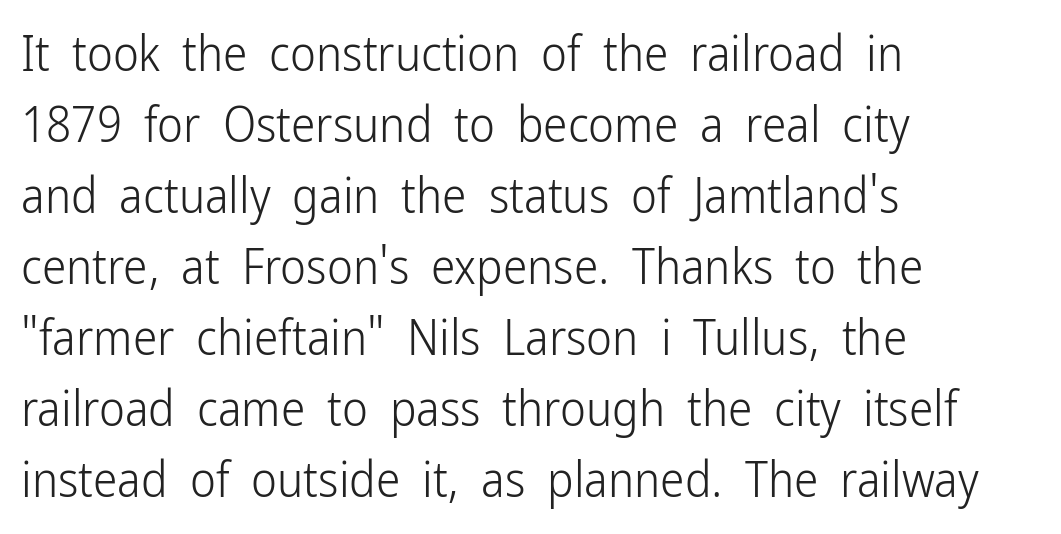
Q: Is the text bold? A: No.
Q: Is the text italic (slanted)? A: No, it is upright.
Q: Is the typeface a serif or a sans-serif typeface? A: Sans-serif.
Q: Is the text underlined? A: No.
Q: How is the paragraph aligned? A: Left-aligned.
Q: Is the spacing between letters normal or unusually wide? A: Normal.
Q: Is the spacing between lines tight, normal or loose? A: Normal.
Q: Width (condensed, normal, or wide)? A: Condensed.
Q: Stroke contrast? A: Low.
Q: x-height? A: Medium.
Q: Monospaced? A: No.
